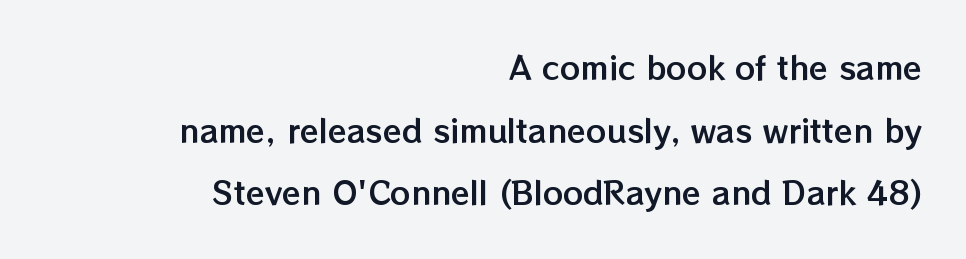
The image shows 31 px text type, upright; set right-aligned, loose line spacing (2.02x), normal letter spacing, not underlined; low stroke contrast and a medium x-height.
